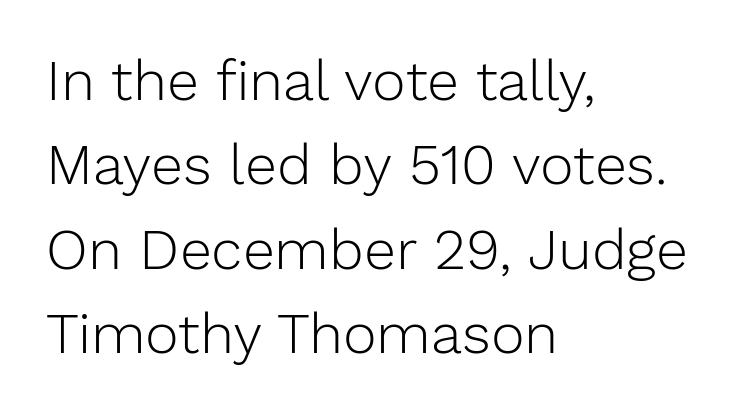
The image shows 57 px light sans-serif type, upright; set left-aligned, normal line spacing (1.48x), normal letter spacing, not underlined; low stroke contrast and a medium x-height.
